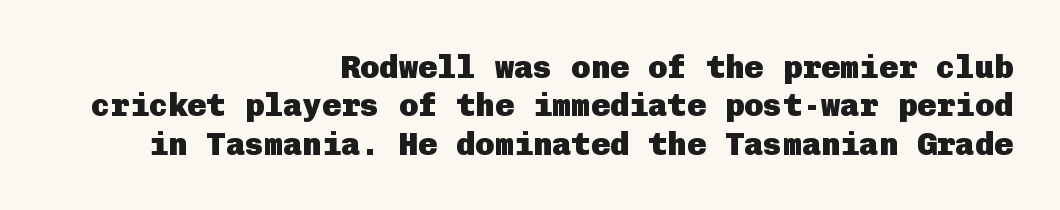
Q: Is the text bold? A: Yes.
Q: Is the text italic (slanted)? A: No, it is upright.
Q: Is the typeface a serif or a sans-serif typeface? A: Sans-serif.
Q: Is the text underlined? A: No.
Q: How is the paragraph aligned? A: Right-aligned.
Q: Is the spacing between letters normal or unusually wide? A: Normal.
Q: Width (condensed, normal, or wide)? A: Normal.
Q: Stroke contrast? A: Low.
Q: x-height? A: Medium.
